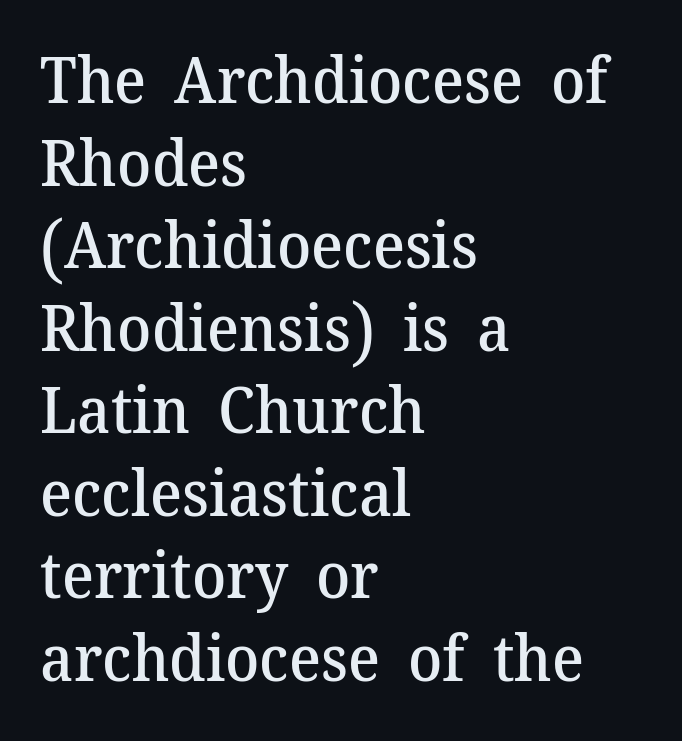
The image shows 63 px semibold serif type, upright; set left-aligned, normal line spacing (1.31x), normal letter spacing, not underlined; medium stroke contrast and a medium x-height.
